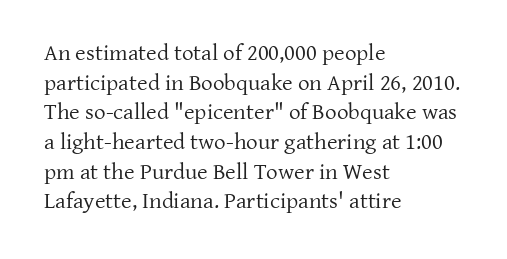
Q: Is the text bold? A: No.
Q: Is the text italic (slanted)? A: No, it is upright.
Q: Is the text underlined? A: No.
Q: How is the paragraph aligned? A: Left-aligned.
Q: Is the spacing between letters normal or unusually wide? A: Normal.
Q: Is the spacing between lines tight, normal or loose? A: Normal.
